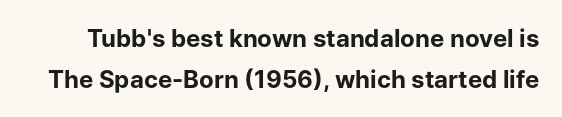
The image shows 24 px bold type, upright; set normal line spacing (1.69x), normal letter spacing, not underlined.
